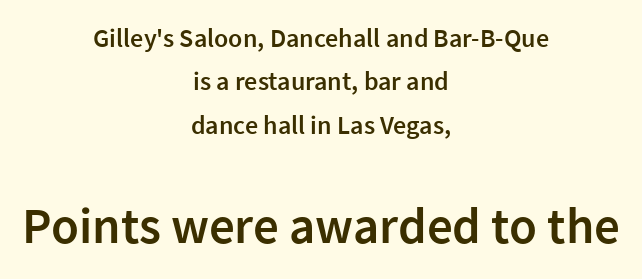
Style check: upright. Line starts and ends both wander, symmetrically. Does the weight exceed regular? Yes, but only to semibold. You could not count columns in this text — the font is proportionally spaced.
